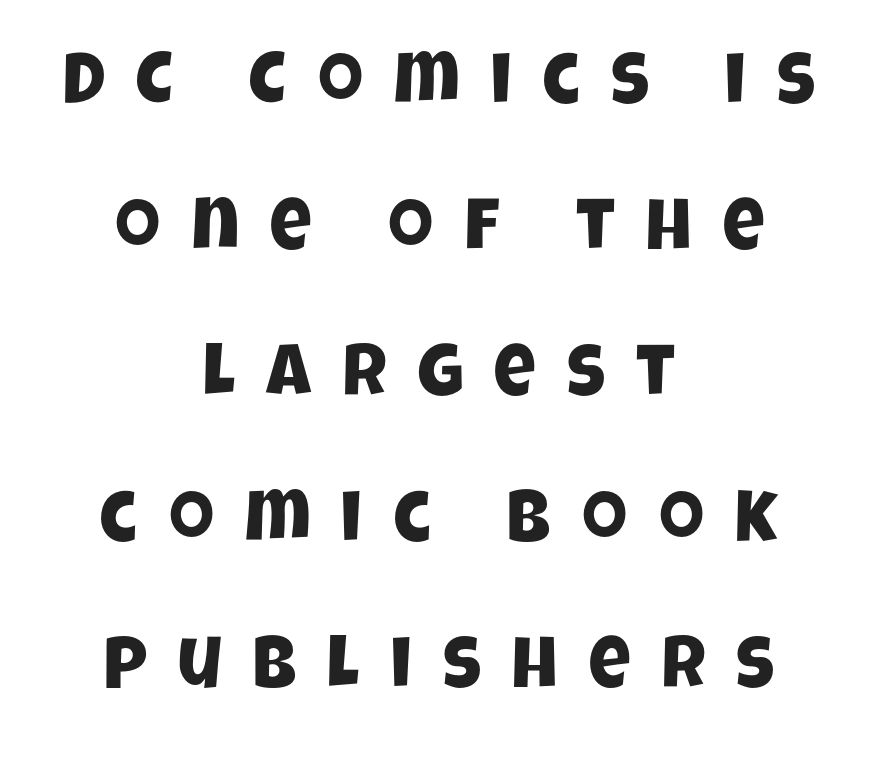
The rendering uses natural spacing where letterforms have individual widths. Widely set lines give the paragraph a tall, airy silhouette. These lines stack symmetrically, like a column narrowing and widening about its center. Here the glyphs are tracked loosely, breaking word shapes into spaced letters. Each letter's strokes conclude bluntly, with no projecting serifs.
